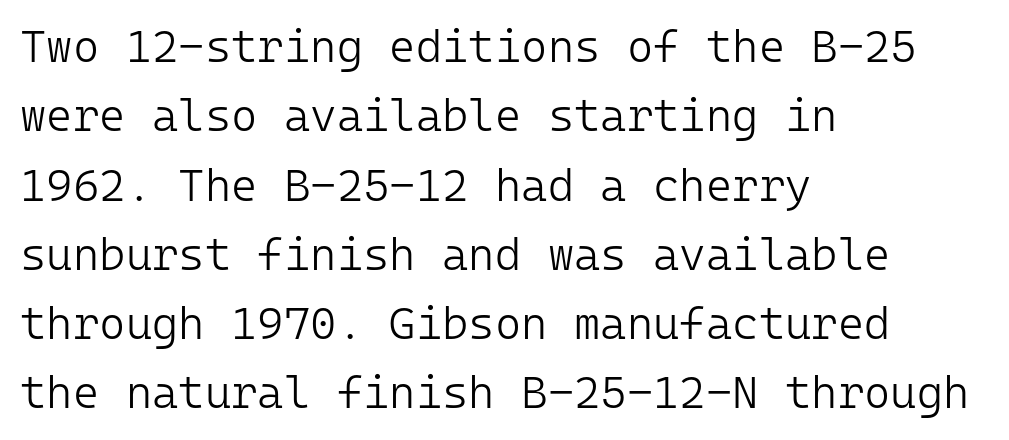
{"serif": "no", "italic": "no", "bold": "no", "weight": "light", "width": "normal", "stroke_contrast": "low", "x_height": "medium", "monospaced": "yes", "underline": "no", "align": "left", "line_spacing": "normal", "line_spacing_ratio": 1.54, "letter_spacing": "normal", "letter_spacing_em": 0.0, "glyph_px": 45}
